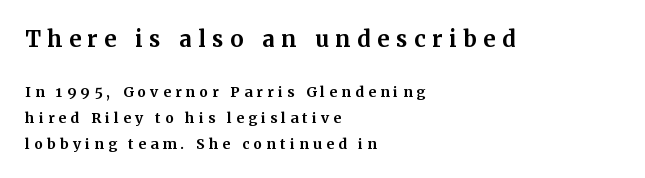
The image shows 22 px bold type, upright; set left-aligned, line spacing 1.84x, unusually wide letter spacing (+0.3 em), not underlined; the first (top) block is 1.57x larger.
